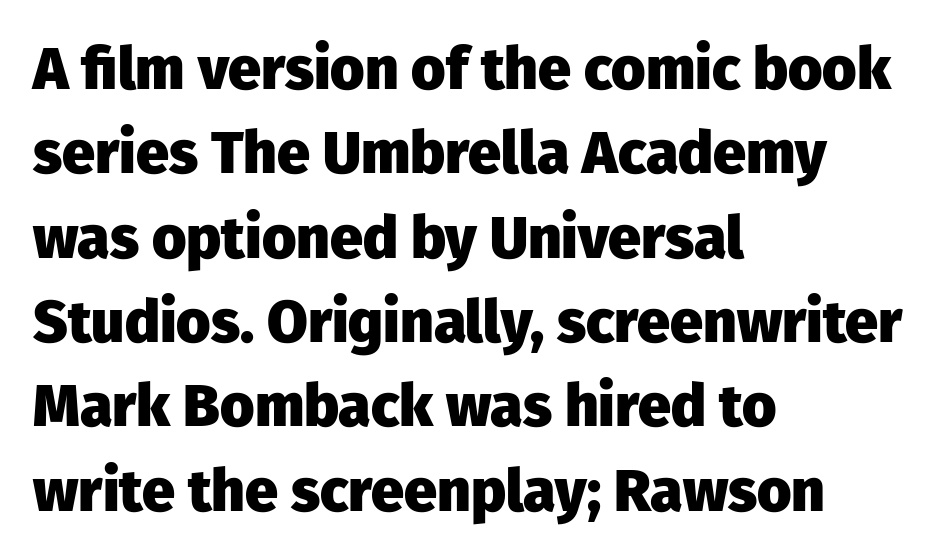
Q: Is the text bold? A: Yes.
Q: Is the text italic (slanted)? A: No, it is upright.
Q: Is the typeface a serif or a sans-serif typeface? A: Sans-serif.
Q: Is the text underlined? A: No.
Q: How is the paragraph aligned? A: Left-aligned.
Q: Is the spacing between letters normal or unusually wide? A: Normal.
Q: Is the spacing between lines tight, normal or loose? A: Normal.
Q: Width (condensed, normal, or wide)? A: Normal.
Q: Stroke contrast? A: Low.
Q: x-height? A: Medium.
Q: Monospaced? A: No.
